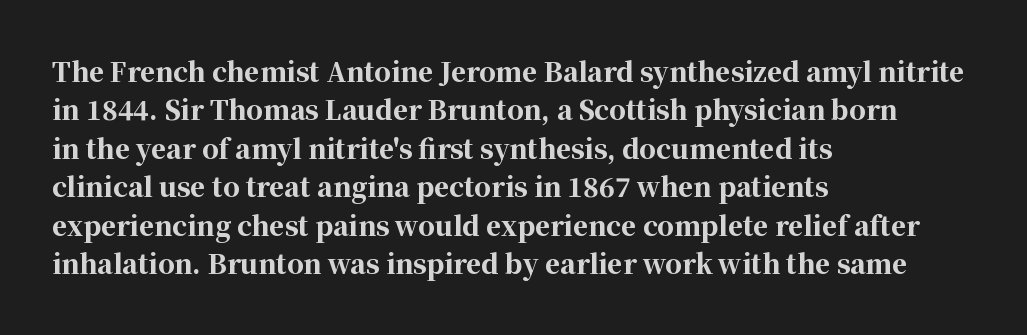
{"italic": "no", "bold": "yes", "underline": "no", "align": "left", "line_spacing": "normal", "line_spacing_ratio": 1.48, "letter_spacing": "normal", "letter_spacing_em": 0.0, "glyph_px": 26}
